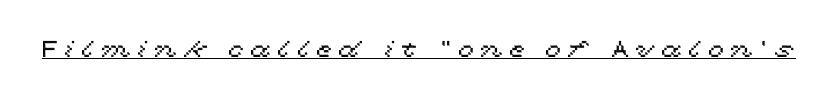
The image shows 23 px text type; set unusually wide letter spacing (+0.28 em), underlined.
